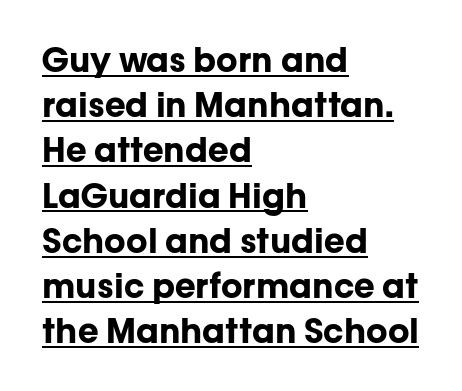
The image shows 34 px bold sans-serif type, upright; set left-aligned, normal line spacing (1.33x), normal letter spacing, underlined; low stroke contrast and a medium x-height.
